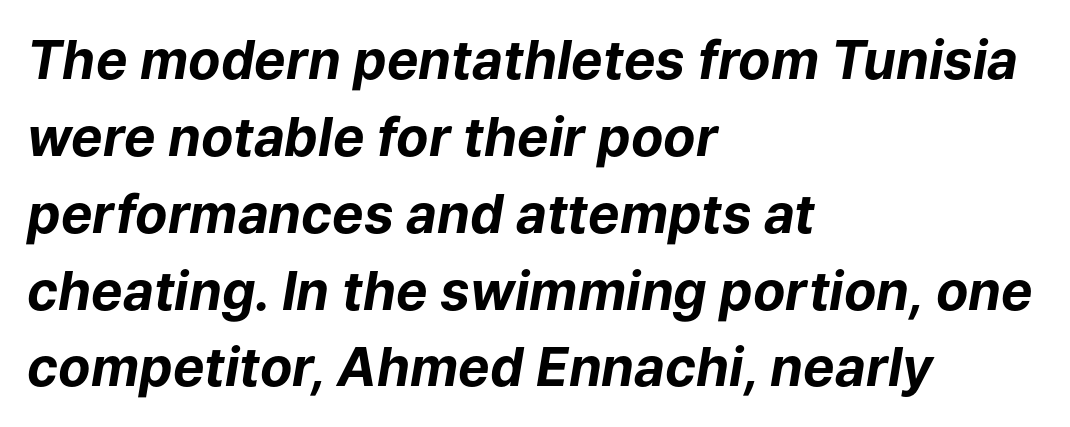
The image shows 53 px bold type, italic (leaning right); set left-aligned, normal line spacing (1.45x), normal letter spacing, not underlined; low stroke contrast and a medium x-height.
